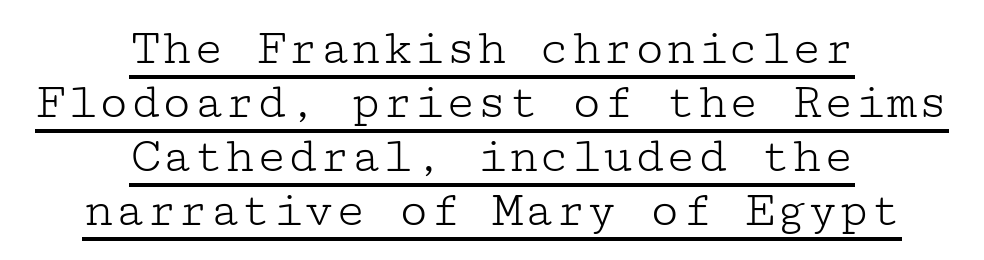
The image shows 52 px light, wide serif type, upright; set centered, tight line spacing (1.04x), normal letter spacing, underlined; low stroke contrast and a medium x-height.
